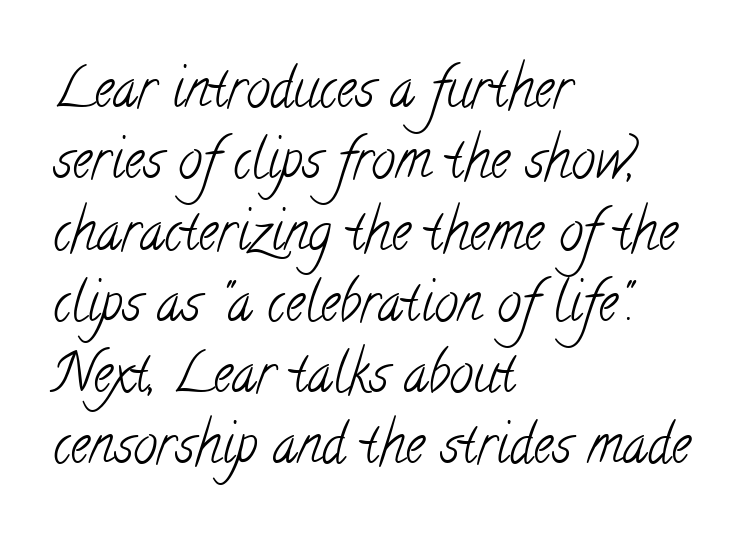
Q: Is the text bold? A: No.
Q: Is the typeface a serif or a sans-serif typeface? A: Serif.
Q: Is the text underlined? A: No.
Q: How is the paragraph aligned? A: Left-aligned.
Q: Is the spacing between letters normal or unusually wide? A: Normal.
Q: Is the spacing between lines tight, normal or loose? A: Normal.
Q: Width (condensed, normal, or wide)? A: Condensed.
Q: Stroke contrast? A: Low.
Q: x-height? A: Small.
Q: Monospaced? A: No.
